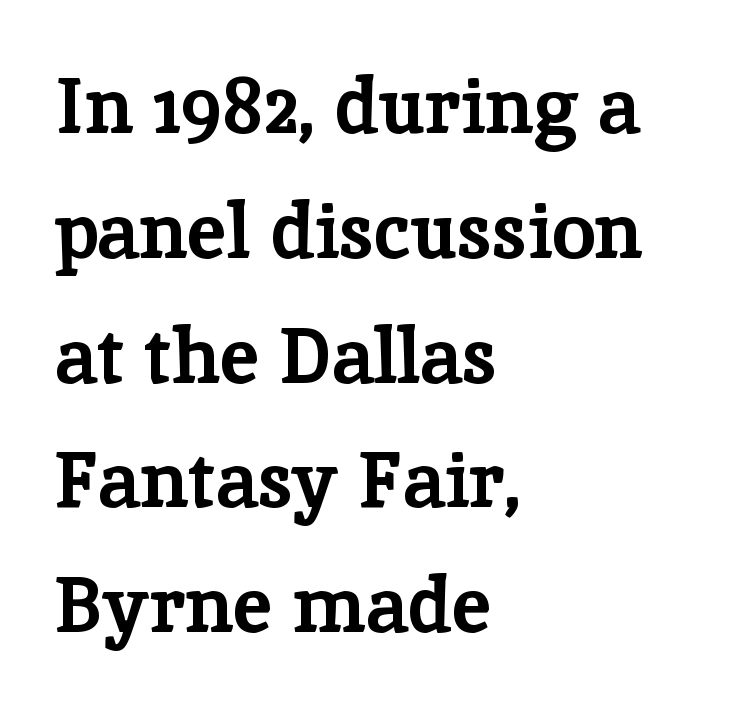
{"serif": "yes", "italic": "no", "bold": "yes", "weight": "bold", "width": "normal", "stroke_contrast": "low", "x_height": "medium", "monospaced": "no", "underline": "no", "align": "left", "line_spacing": "normal", "line_spacing_ratio": 1.6, "letter_spacing": "normal", "letter_spacing_em": 0.0, "glyph_px": 78}
